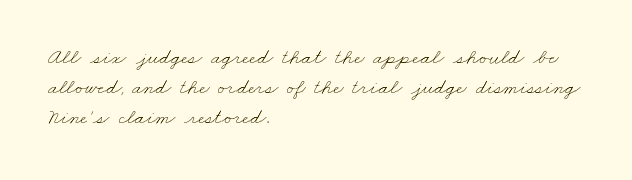
The characters are drawn with everyday or finer stroke widths. A typesetter would call this leading conventional body-copy spacing. Tracking value appears to be zero — textbook default spacing. The paragraph has a hard left edge and a soft right edge.
